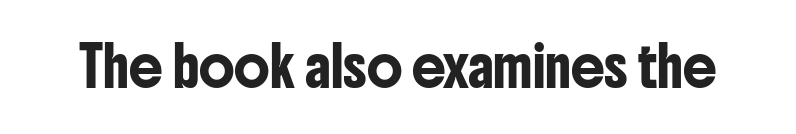
{"serif": "no", "italic": "no", "width": "condensed", "stroke_contrast": "low", "x_height": "medium", "monospaced": "no", "underline": "no", "letter_spacing": "normal", "letter_spacing_em": 0.0, "glyph_px": 38}
